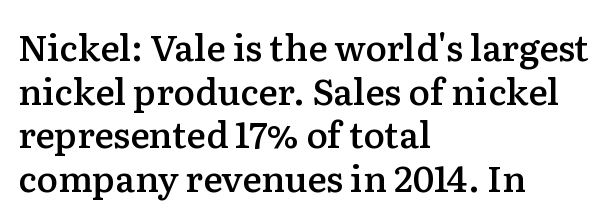
{"serif": "yes", "italic": "no", "bold": "semi", "weight": "semibold", "width": "normal", "stroke_contrast": "low", "x_height": "medium", "monospaced": "no", "underline": "no", "align": "left", "line_spacing_ratio": 1.21, "letter_spacing": "normal", "letter_spacing_em": 0.0, "glyph_px": 36}
